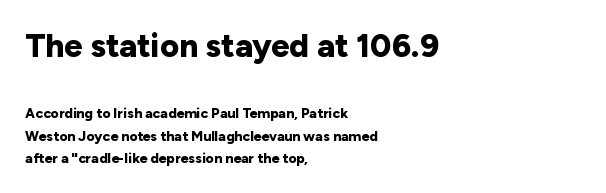
The image shows 33 px bold sans-serif type, upright; set left-aligned, normal line spacing (1.6x), normal letter spacing, not underlined; the first (top) block is 2.36x larger; low stroke contrast and a medium x-height.
